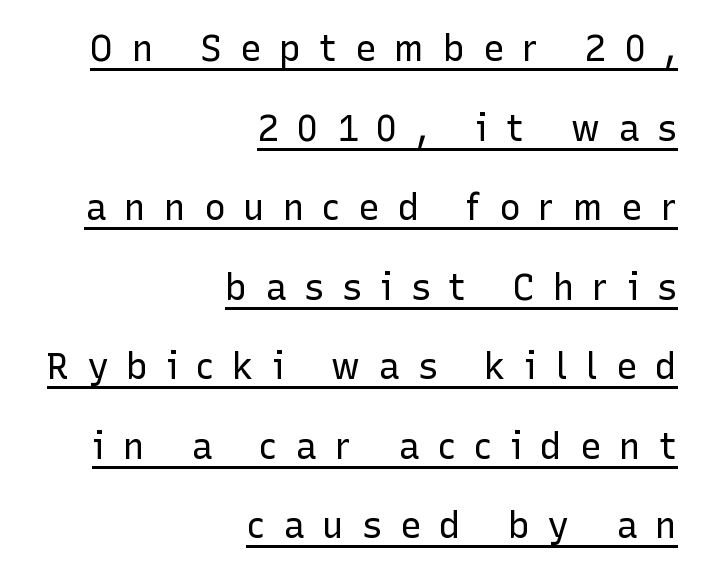
The rendering uses a large line-height, opening up the rows. Does extra space separate the letters? Yes, quite a lot of it. Letterform terminals end flat and unadorned throughout the passage. Designer's note — italics off, roman on. Is this a heavy cut? Hardly; it is regular or lighter. Do the characters align in a grid? No, the font is proportional.
